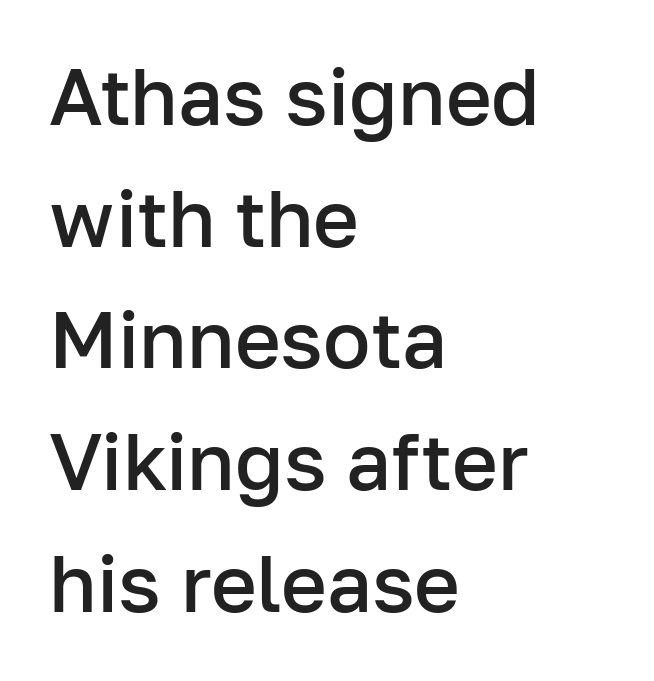
{"serif": "no", "italic": "no", "bold": "semi", "weight": "semibold", "width": "normal", "stroke_contrast": "low", "x_height": "medium", "monospaced": "no", "underline": "no", "align": "left", "line_spacing": "normal", "line_spacing_ratio": 1.54, "letter_spacing": "normal", "letter_spacing_em": 0.0, "glyph_px": 79}
